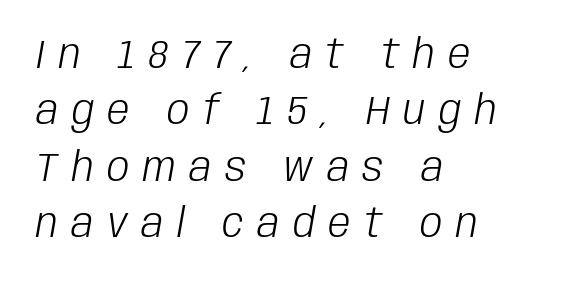
{"italic": "yes", "lean": "right", "slant_degrees": 10, "bold": "no", "weight": "light", "width": "condensed", "stroke_contrast": "low", "x_height": "large", "monospaced": "no", "underline": "no", "align": "left", "line_spacing": "normal", "line_spacing_ratio": 1.41, "letter_spacing": "wide", "letter_spacing_em": 0.34, "glyph_px": 40}
